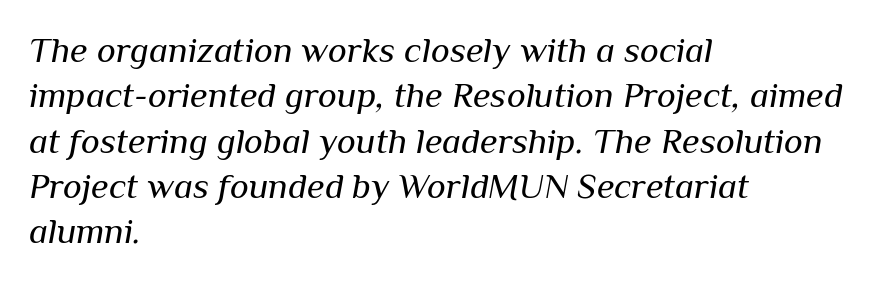
Every character sits at an angle, as italics do. All the whitespace from short lines collects on the right. The words here are not underlined. These glyphs show unthickened strokes, regular width or finer. The letters sit at their default tracking, neither squeezed nor spread.
